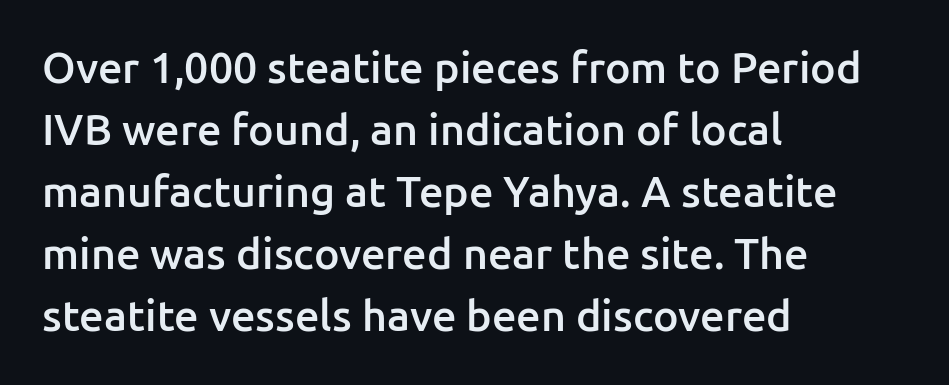
Italic: no, the glyphs are upright roman. Standard letterfit; no display-style spreading of the glyphs. Notice how descenders clear the ascenders below comfortably — that's standard leading. Layout note: lines flush left. In terms of weight, the rendering is demibold, just under bold. Grotesque or geometric, the face here clearly has no serifs.
